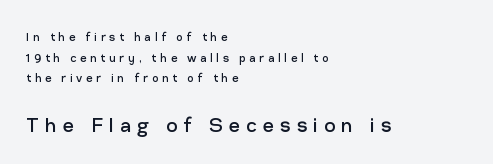
{"italic": "no", "bold": "no", "underline": "no", "align": "left", "line_spacing": "normal", "line_spacing_ratio": 1.48, "letter_spacing": "wide", "letter_spacing_em": 0.26, "larger_block": "second", "size_ratio": 1.71, "glyph_px": 24}
